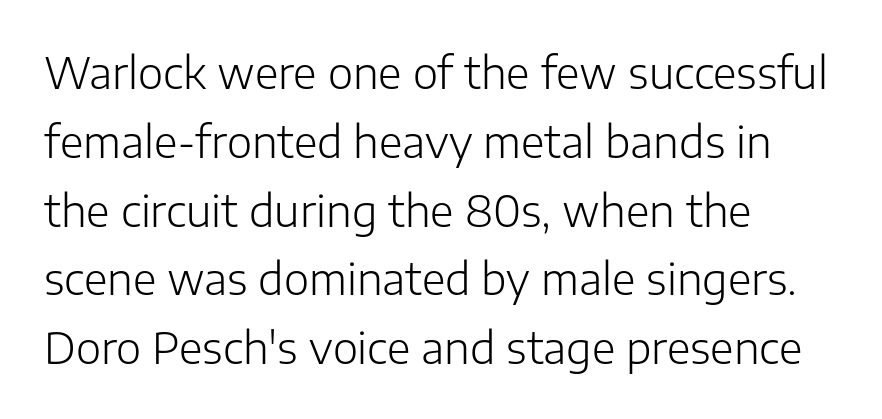
Q: Is the text bold? A: No.
Q: Is the text italic (slanted)? A: No, it is upright.
Q: Is the typeface a serif or a sans-serif typeface? A: Sans-serif.
Q: Is the text underlined? A: No.
Q: How is the paragraph aligned? A: Left-aligned.
Q: Is the spacing between letters normal or unusually wide? A: Normal.
Q: Is the spacing between lines tight, normal or loose? A: Normal.
Q: Width (condensed, normal, or wide)? A: Normal.
Q: Stroke contrast? A: Low.
Q: x-height? A: Medium.
Q: Monospaced? A: No.
